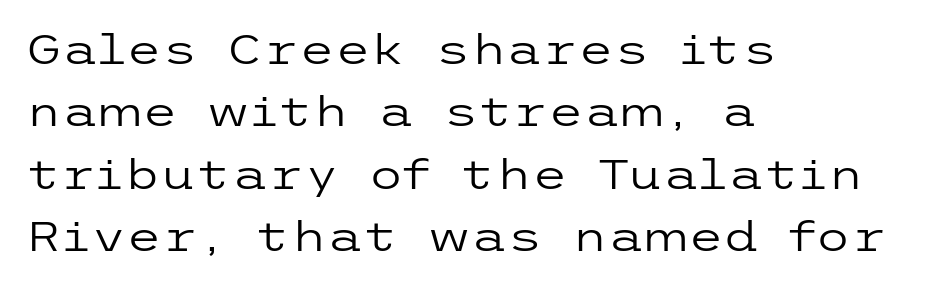
The image shows 41 px regular-weight, wide sans-serif type, upright; set left-aligned, normal line spacing (1.52x), normal letter spacing, not underlined; low stroke contrast and a medium x-height.
